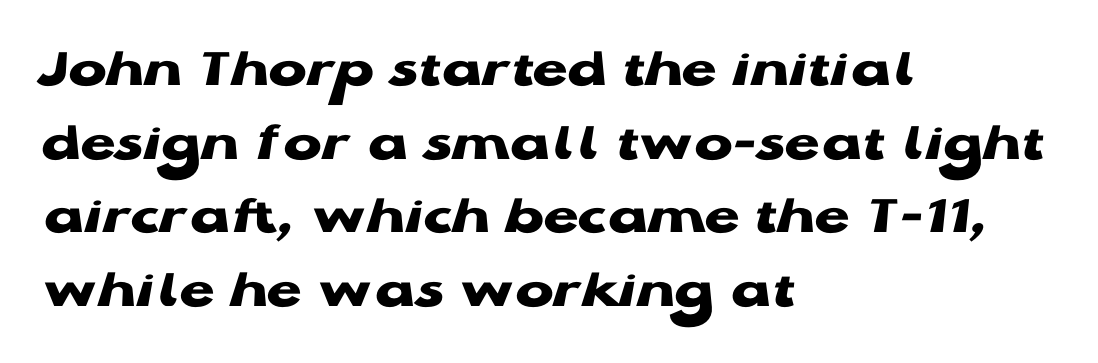
The image shows 57 px heavy, wide sans-serif type, upright; set left-aligned, normal line spacing (1.29x), normal letter spacing, not underlined; low stroke contrast and a medium x-height.
